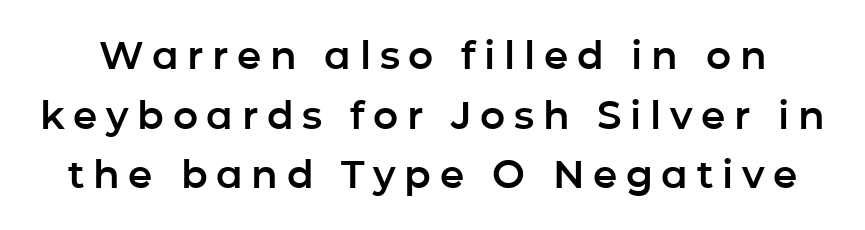
{"serif": "no", "italic": "no", "width": "normal", "stroke_contrast": "low", "x_height": "medium", "monospaced": "no", "underline": "no", "line_spacing": "normal", "line_spacing_ratio": 1.53, "letter_spacing": "wide", "letter_spacing_em": 0.22, "glyph_px": 39}
